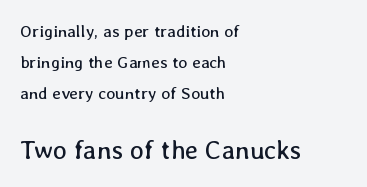
The image shows 26 px text type, upright; set left-aligned, line spacing 1.83x, normal letter spacing, not underlined; the second (bottom) block is 1.53x larger.
